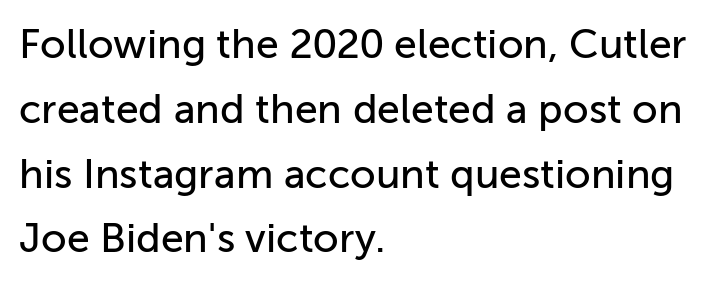
Visually the block forms a straight wall on the left and a jagged coastline on the right. Font category for this specimen: sans-serif. Unmarked baselines from the first word to the last. Notice how the stems are strictly vertical — no italics here. Looks like regular typesetting: each glyph gets only the width it needs. Between one letter and the next there's only the usual sliver of space.
